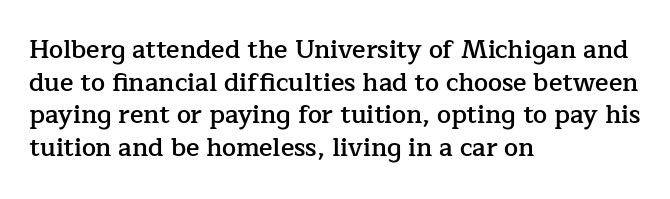
{"italic": "no", "bold": "semi", "underline": "no", "align": "left", "line_spacing": "normal", "line_spacing_ratio": 1.31, "letter_spacing": "normal", "letter_spacing_em": 0.0, "glyph_px": 25}
